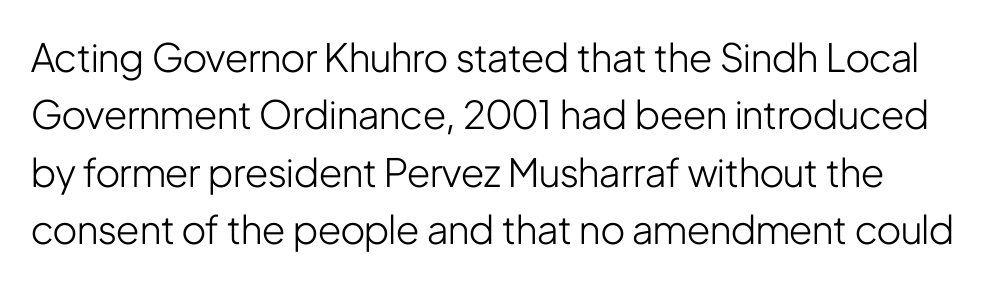
Honestly, the row spacing looks completely unremarkable. These lines keep a tight, regular rhythm from letter to letter. Here the designer chose a conventional face with non-uniform glyph widths. The characters display no serif detailing; their extremities are plain.
